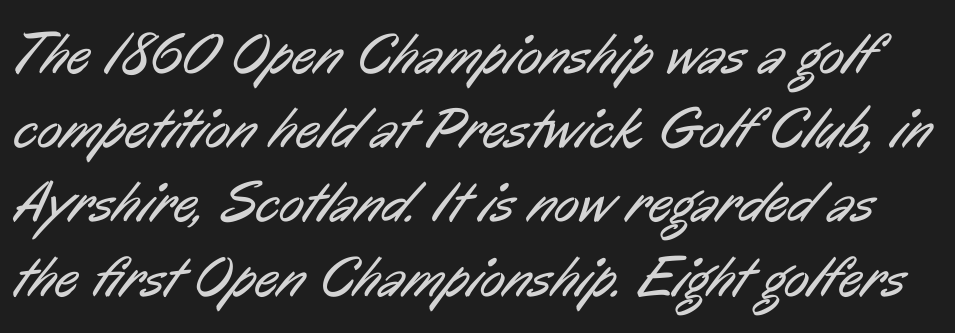
The face used here is proportionally spaced, like ordinary book or web type. Regarding serifs, this sample does without them. The zone under the glyphs is completely vacant. Nobody touched the tracking dial on this one. How would I describe the line gaps? Plain and ordinary. The font is comparable to plain body text, perhaps lighter.
